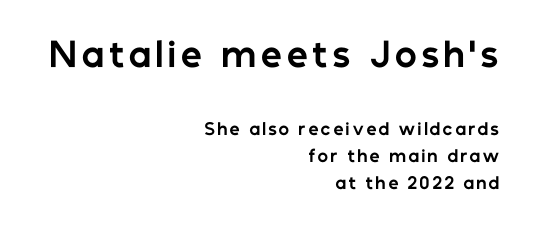
{"serif": "no", "italic": "no", "bold": "yes", "weight": "bold", "width": "normal", "stroke_contrast": "low", "x_height": "medium", "monospaced": "no", "underline": "no", "align": "right", "line_spacing": "normal", "line_spacing_ratio": 1.68, "larger_block": "first", "size_ratio": 2.06, "glyph_px": 33}
